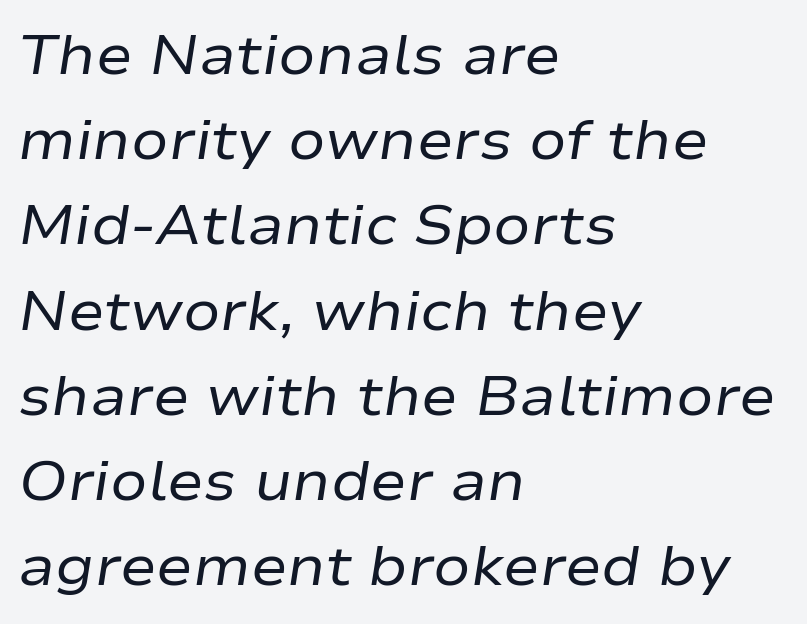
{"italic": "yes", "lean": "right", "slant_degrees": 9, "bold": "no", "weight": "regular", "width": "wide", "stroke_contrast": "low", "x_height": "medium", "monospaced": "no", "underline": "no", "align": "left", "line_spacing": "normal", "line_spacing_ratio": 1.55, "letter_spacing": "normal", "letter_spacing_em": 0.0, "glyph_px": 55}
